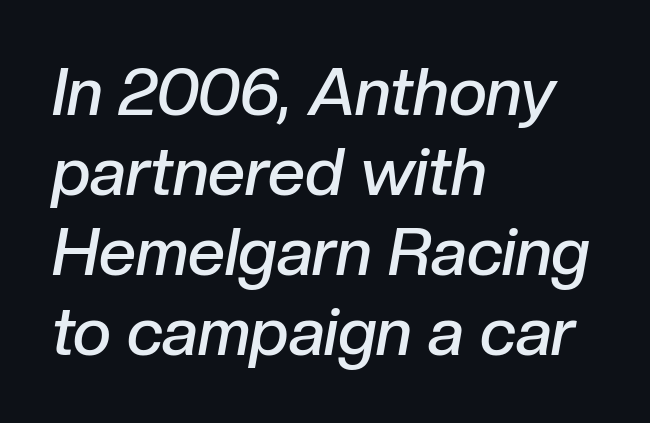
The image shows 66 px semibold type, italic (leaning right); set left-aligned, line spacing 1.21x, normal letter spacing, not underlined; low stroke contrast and a medium x-height.
